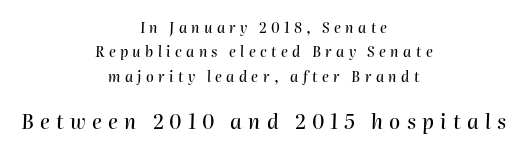
Q: Is the text italic (slanted)? A: Yes, it leans right by about 2 degrees.
Q: Is the text underlined? A: No.
Q: How is the paragraph aligned? A: Centered.
Q: Is the spacing between letters normal or unusually wide? A: Unusually wide.
Q: Which block of text is set in a larger size, the first (top) or the second (bottom)? A: The second (bottom) one.
